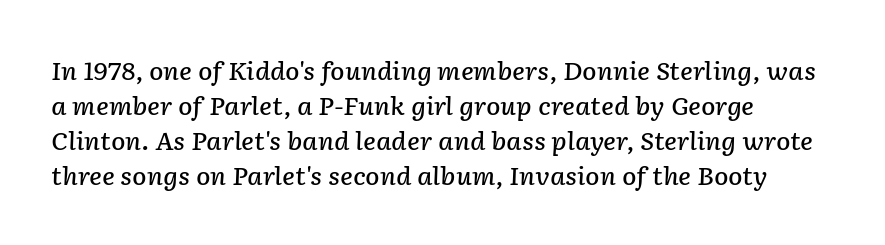
{"italic": "yes", "lean": "right", "slant_degrees": 2, "bold": "semi", "underline": "no", "align": "left", "line_spacing": "normal", "line_spacing_ratio": 1.46, "letter_spacing": "normal", "letter_spacing_em": 0.0, "glyph_px": 24}
